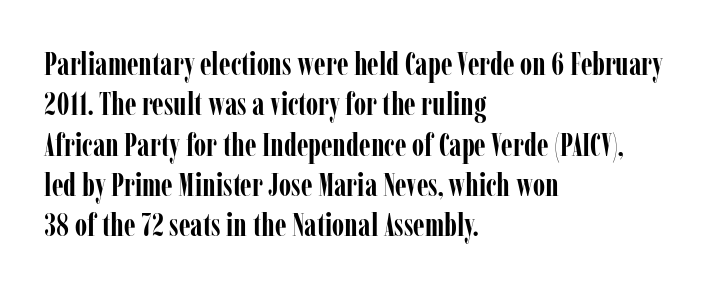
{"serif": "yes", "italic": "no", "bold": "yes", "weight": "semibold", "width": "condensed", "stroke_contrast": "low", "x_height": "medium", "monospaced": "no", "underline": "no", "align": "left", "line_spacing": "normal", "line_spacing_ratio": 1.26, "letter_spacing": "normal", "letter_spacing_em": 0.0, "glyph_px": 32}
